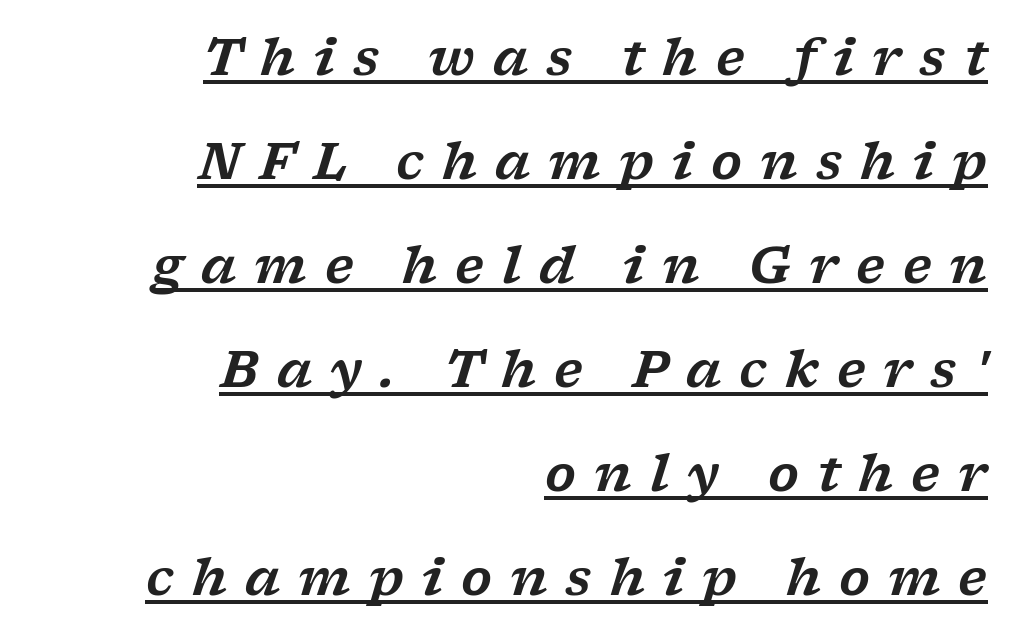
Each letter's strokes conclude with small projecting serifs. Does the leading feel generous? Absolutely, it's lavish. Here the designer chose a conventional face with non-uniform glyph widths. Layout note: lines flush right.
